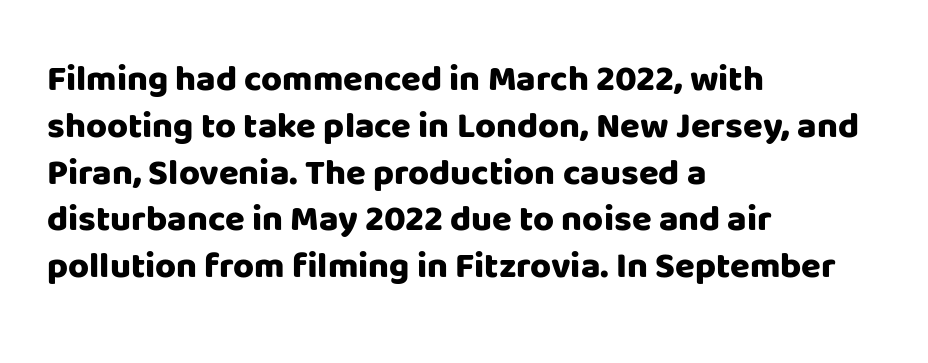
The image shows 36 px heavy sans-serif type, upright; set left-aligned, normal line spacing (1.3x), normal letter spacing, not underlined; low stroke contrast and a large x-height.
